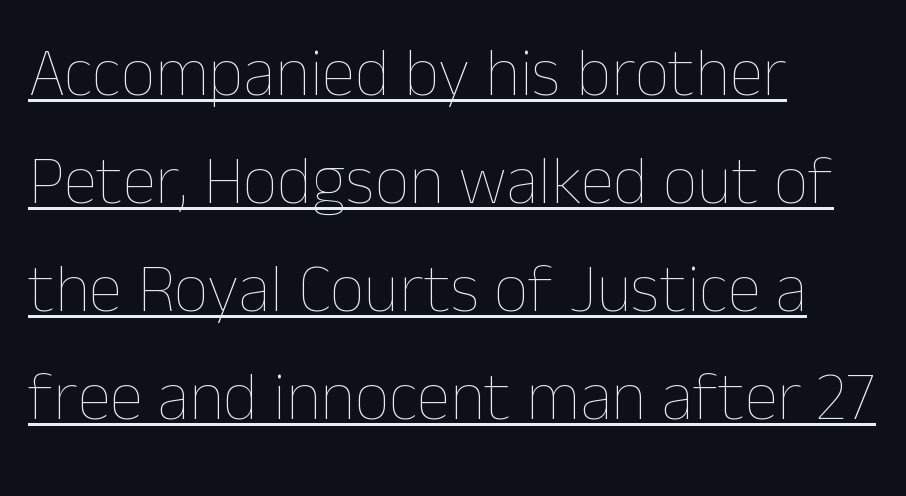
{"italic": "no", "bold": "no", "weight": "thin", "width": "normal", "stroke_contrast": "low", "x_height": "medium", "monospaced": "no", "underline": "yes", "align": "left", "line_spacing": "normal", "line_spacing_ratio": 1.59, "letter_spacing": "normal", "letter_spacing_em": 0.0, "glyph_px": 68}
